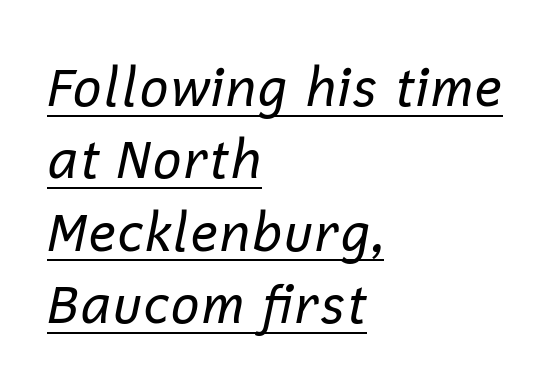
Q: Is the text bold? A: No.
Q: Is the text italic (slanted)? A: Yes, it leans right by about 12 degrees.
Q: Is the text underlined? A: Yes.
Q: How is the paragraph aligned? A: Left-aligned.
Q: Is the spacing between letters normal or unusually wide? A: Normal.
Q: Is the spacing between lines tight, normal or loose? A: Normal.
Q: Width (condensed, normal, or wide)? A: Normal.
Q: Stroke contrast? A: Low.
Q: x-height? A: Medium.
Q: Monospaced? A: No.
